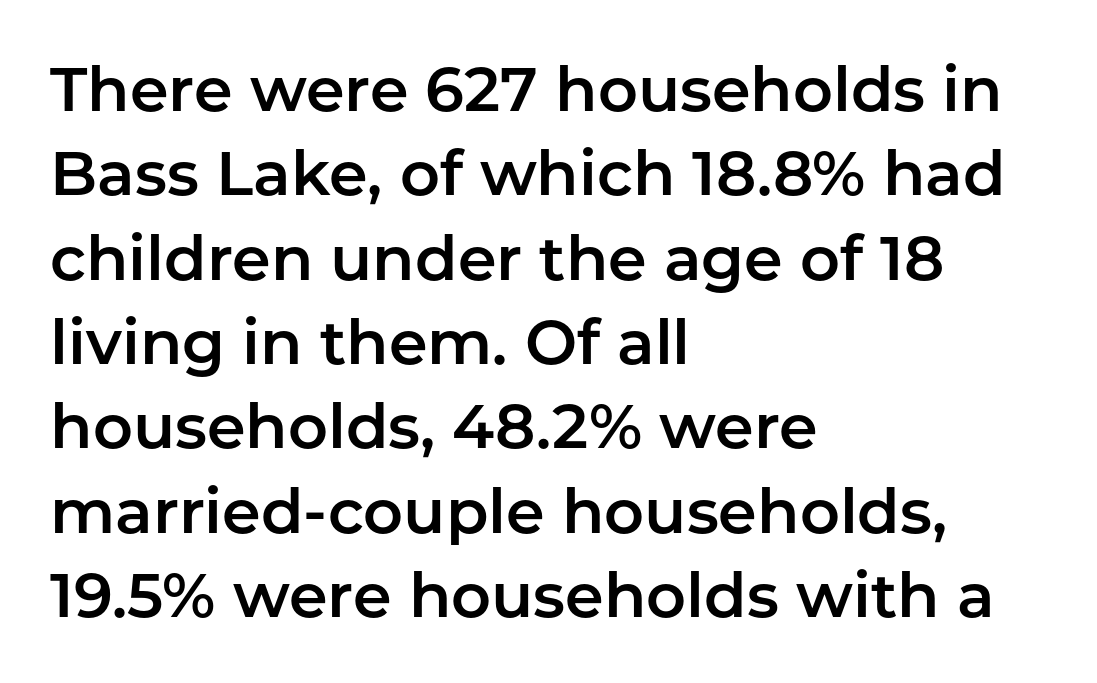
Q: Is the text italic (slanted)? A: No, it is upright.
Q: Is the typeface a serif or a sans-serif typeface? A: Sans-serif.
Q: Is the text underlined? A: No.
Q: How is the paragraph aligned? A: Left-aligned.
Q: Is the spacing between letters normal or unusually wide? A: Normal.
Q: Is the spacing between lines tight, normal or loose? A: Normal.
Q: Width (condensed, normal, or wide)? A: Normal.
Q: Stroke contrast? A: Low.
Q: x-height? A: Medium.
Q: Monospaced? A: No.
